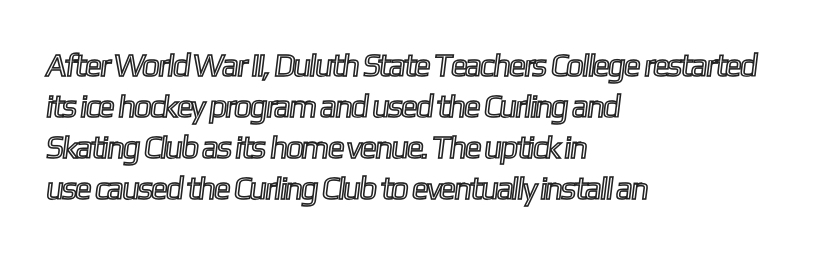
{"width": "condensed", "x_height": "medium", "monospaced": "no", "underline": "no", "align": "left", "line_spacing": "normal", "line_spacing_ratio": 1.28, "letter_spacing": "normal", "letter_spacing_em": 0.0, "glyph_px": 32}
